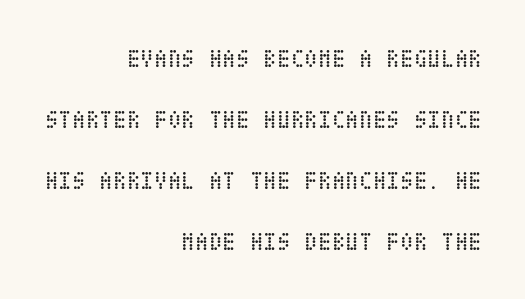
Q: Is the text bold? A: No.
Q: Is the text italic (slanted)? A: No, it is upright.
Q: Is the text underlined? A: No.
Q: How is the paragraph aligned? A: Right-aligned.
Q: Is the spacing between letters normal or unusually wide? A: Normal.
Q: Is the spacing between lines tight, normal or loose? A: Loose.
